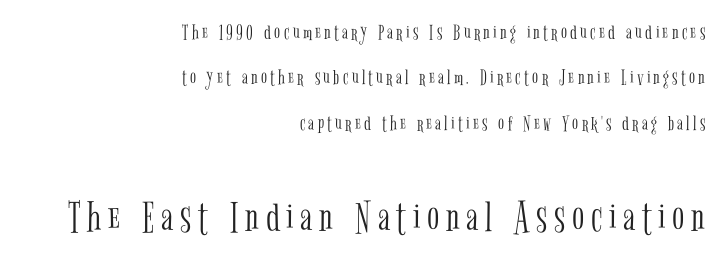
Every stem runs plumb, perpendicular to the baseline. Short and long lines alike share a common ending point at right. The face used here appears at its bigger size in the lower chunk. The rendering uses natural spacing where letterforms have individual widths. The letters carry serifs — small finishing strokes at the ends of their stems. Descender tails drop into unmarked territory.
